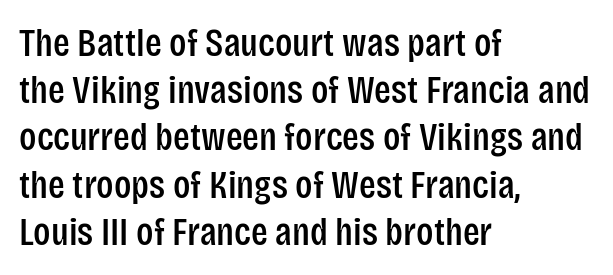
The passage shown has conventional tracking throughout. Ascenders rise straight up at ninety degrees. A sans-serif font was chosen for this passage. The lines in this sample share a left origin and differ only in where they stop.
